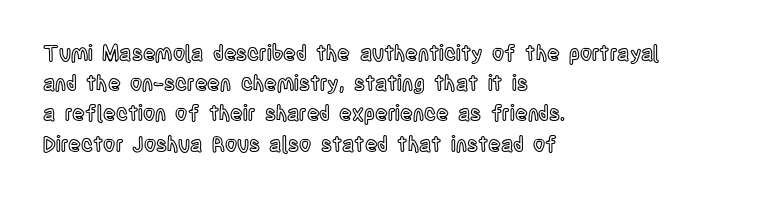
The lines sit at an ordinary, default distance from one another. In terms of posture, this sample is upright. What stands out about the letter spacing? Nothing — it is the standard amount. Leftover space on each line is placed entirely after the last word. Check the space under the baseline: it is left empty.
